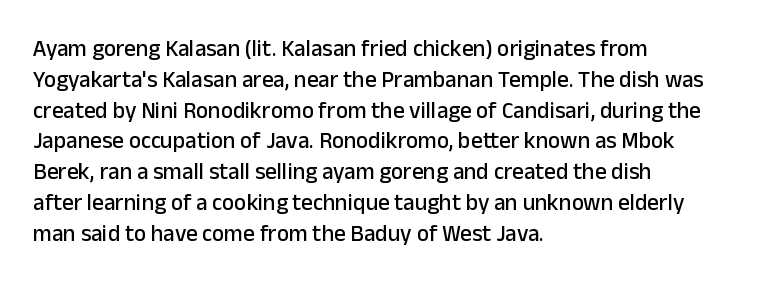
{"italic": "no", "underline": "no", "align": "left", "line_spacing": "normal", "line_spacing_ratio": 1.34, "letter_spacing": "normal", "letter_spacing_em": 0.0, "glyph_px": 23}
